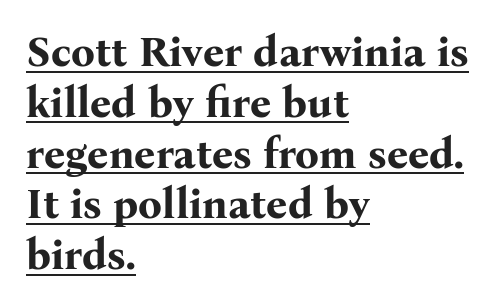
Q: Is the text bold? A: Yes.
Q: Is the text italic (slanted)? A: No, it is upright.
Q: Is the typeface a serif or a sans-serif typeface? A: Serif.
Q: Is the text underlined? A: Yes.
Q: How is the paragraph aligned? A: Left-aligned.
Q: Is the spacing between letters normal or unusually wide? A: Normal.
Q: Width (condensed, normal, or wide)? A: Normal.
Q: Stroke contrast? A: Medium.
Q: x-height? A: Medium.
Q: Monospaced? A: No.
